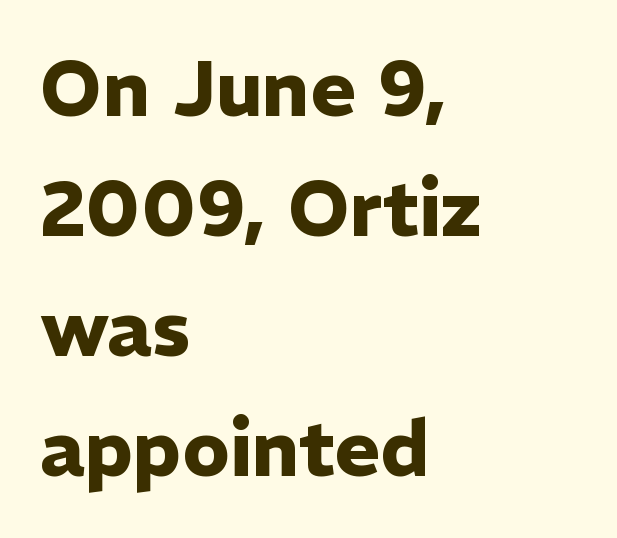
{"serif": "no", "italic": "no", "bold": "yes", "weight": "heavy", "width": "normal", "stroke_contrast": "low", "x_height": "medium", "monospaced": "no", "underline": "no", "align": "left", "line_spacing": "normal", "line_spacing_ratio": 1.56, "letter_spacing": "normal", "letter_spacing_em": 0.0, "glyph_px": 77}
